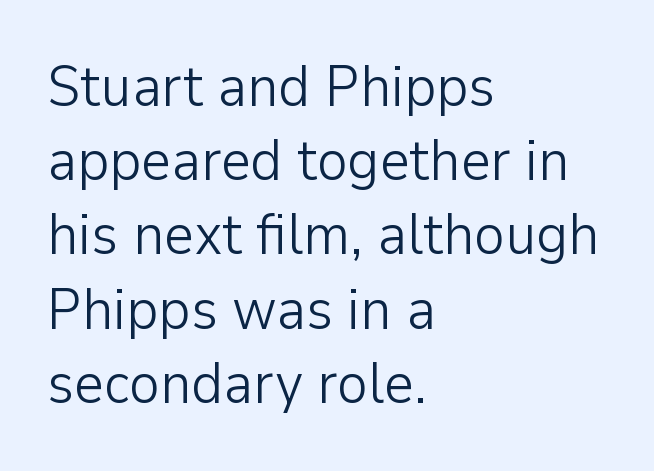
Classification — sans serif. The glyphs are unaccompanied by any horizontal stroke below them. Style check: upright. Weight: not bold — regular or lighter. Nobody touched the tracking dial on this one.
